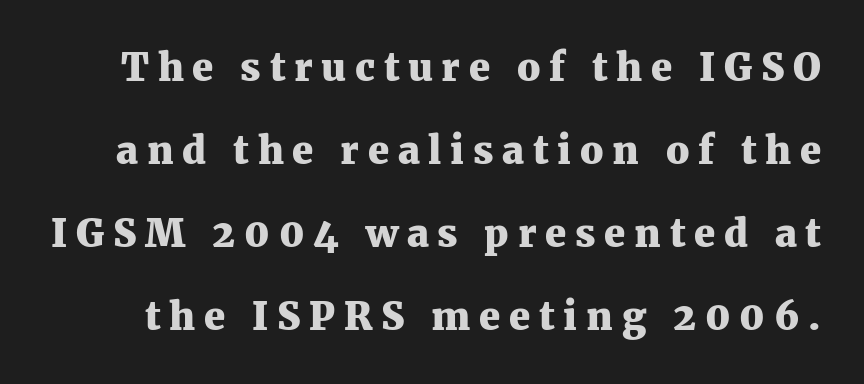
The image shows 38 px heavy serif type, upright; set loose line spacing (2.18x), unusually wide letter spacing (+0.23 em), not underlined; medium stroke contrast and a medium x-height.
